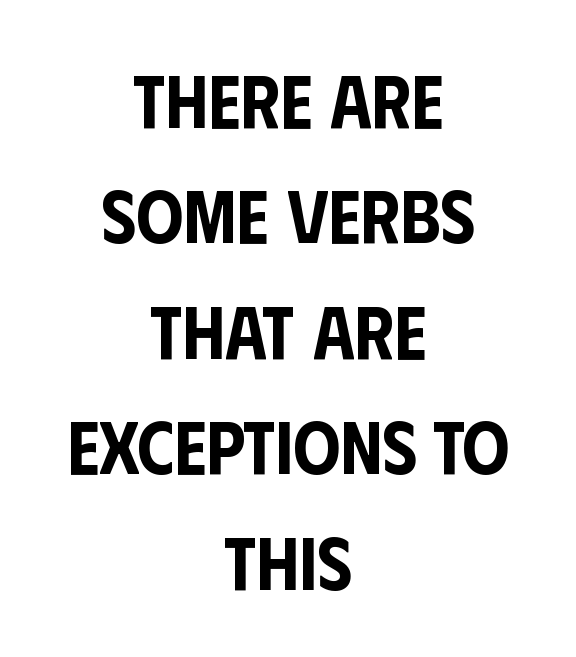
The image shows 74 px condensed sans-serif type, upright; set centered, normal line spacing (1.56x), normal letter spacing, not underlined; low stroke contrast and a large x-height.
